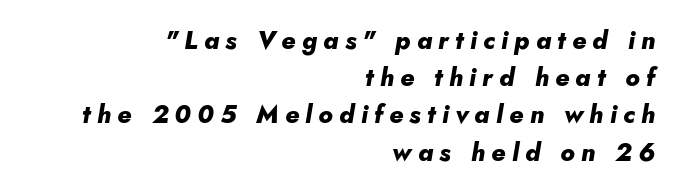
The image shows 25 px bold type, italic (leaning right); set right-aligned, normal line spacing (1.49x), unusually wide letter spacing (+0.25 em), not underlined.
